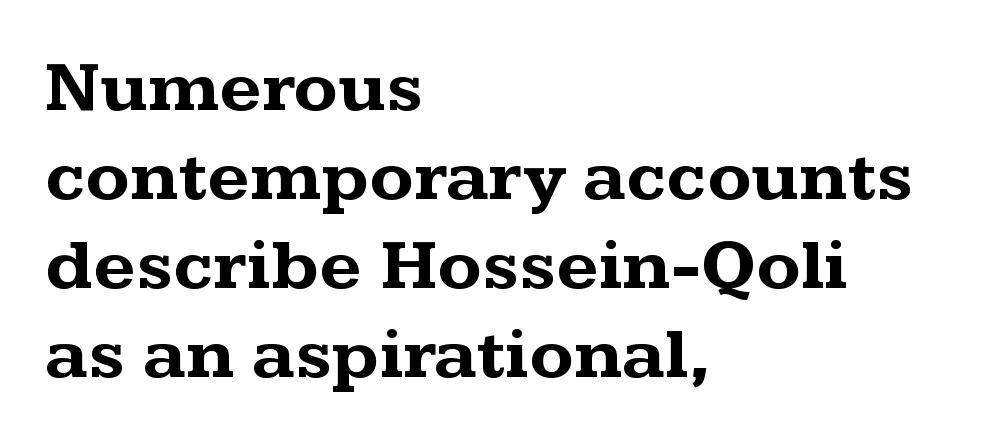
The image shows 73 px bold, wide serif type, upright; set left-aligned, line spacing 1.22x, normal letter spacing, not underlined; medium stroke contrast and a medium x-height.
